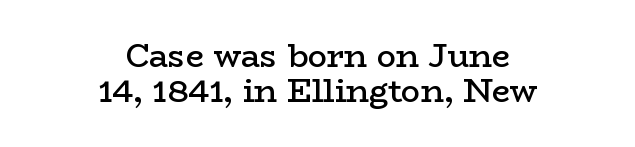
What stands out about the letter spacing? Nothing — it is the standard amount. Spacing verdict: proportional, widths tailored to each character. Heft: intermediate — a semibold. Students, observe: this is what under-led, compact text looks like.
